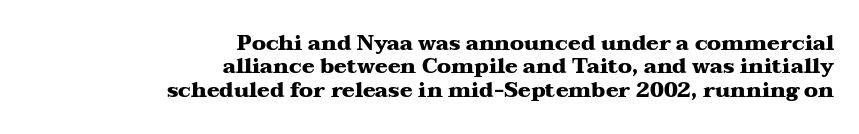
Q: Is the text bold? A: Yes.
Q: Is the text italic (slanted)? A: No, it is upright.
Q: Is the text underlined? A: No.
Q: How is the paragraph aligned? A: Right-aligned.
Q: Is the spacing between letters normal or unusually wide? A: Normal.
Q: Is the spacing between lines tight, normal or loose? A: Tight.
